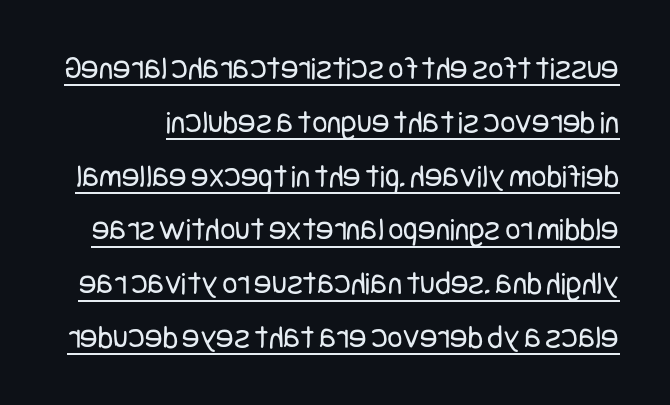
The image shows 33 px regular-weight, condensed sans-serif type, upright; set normal line spacing (1.63x), normal letter spacing, underlined; low stroke contrast and a large x-height.
